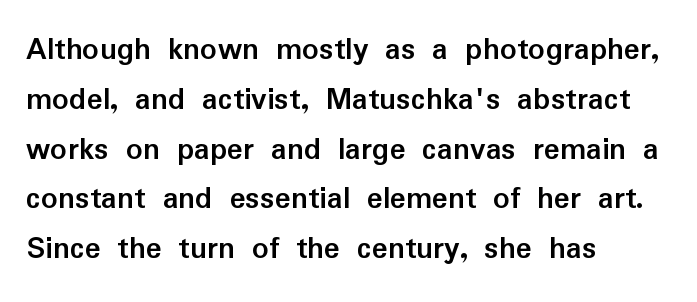
Q: Is the text bold? A: Yes.
Q: Is the text italic (slanted)? A: No, it is upright.
Q: Is the typeface a serif or a sans-serif typeface? A: Sans-serif.
Q: Is the text underlined? A: No.
Q: How is the paragraph aligned? A: Left-aligned.
Q: Is the spacing between letters normal or unusually wide? A: Normal.
Q: Is the spacing between lines tight, normal or loose? A: Normal.
Q: Width (condensed, normal, or wide)? A: Normal.
Q: Stroke contrast? A: Low.
Q: x-height? A: Medium.
Q: Monospaced? A: No.
